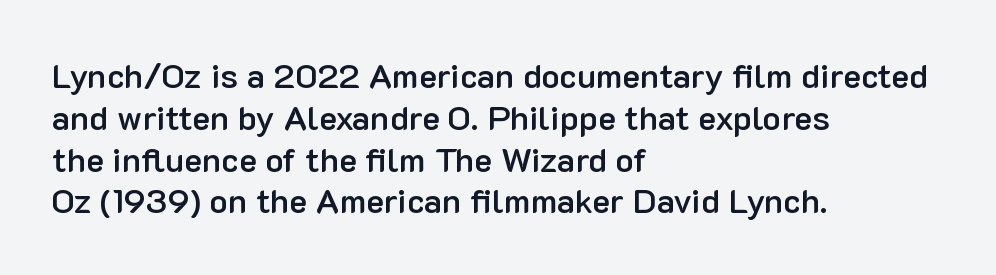
Q: Is the text bold? A: Semi-bold.
Q: Is the text italic (slanted)? A: No, it is upright.
Q: Is the typeface a serif or a sans-serif typeface? A: Sans-serif.
Q: Is the text underlined? A: No.
Q: How is the paragraph aligned? A: Left-aligned.
Q: Is the spacing between letters normal or unusually wide? A: Normal.
Q: Width (condensed, normal, or wide)? A: Normal.
Q: Stroke contrast? A: Low.
Q: x-height? A: Medium.
Q: Monospaced? A: No.
